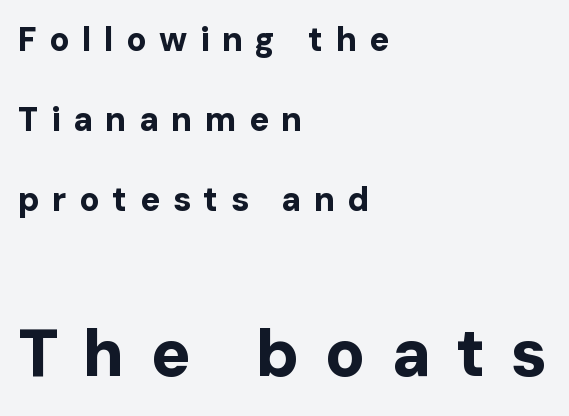
The baseline area is clear. Visually, the bottom section dominates because its glyphs are scaled up. The letters advance in unequal steps, a hallmark of proportional type. Honestly, the rows look like they've been pulled way apart.
